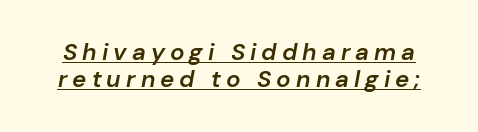
The image shows 24 px text type, italic (leaning right); set tight line spacing (1.14x), unusually wide letter spacing (+0.21 em), underlined.
